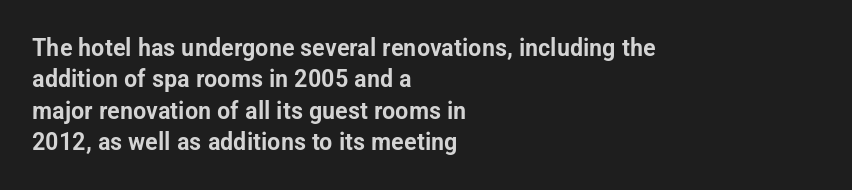
The space directly below the letters is spotless. Whoever set this chose a conventional vertical rhythm. The typesetter chose a ragged-right arrangement here. Posture: straight, roman, zero tilt. Standard letterfit; no display-style spreading of the glyphs.
